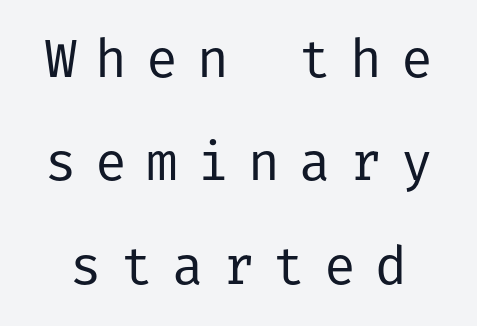
No word sits above an underline. Classification — sans serif. Here the glyphs are tracked loosely, breaking word shapes into spaced letters. In terms of leading, this rendering errs on the spacious side.
